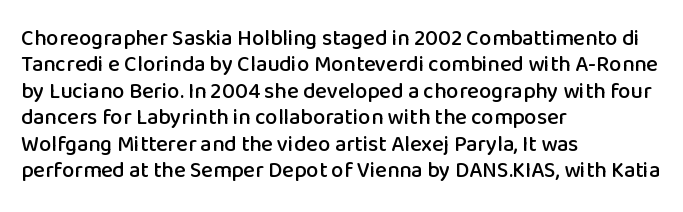
Q: Is the text italic (slanted)? A: No, it is upright.
Q: Is the text underlined? A: No.
Q: How is the paragraph aligned? A: Left-aligned.
Q: Is the spacing between letters normal or unusually wide? A: Normal.
